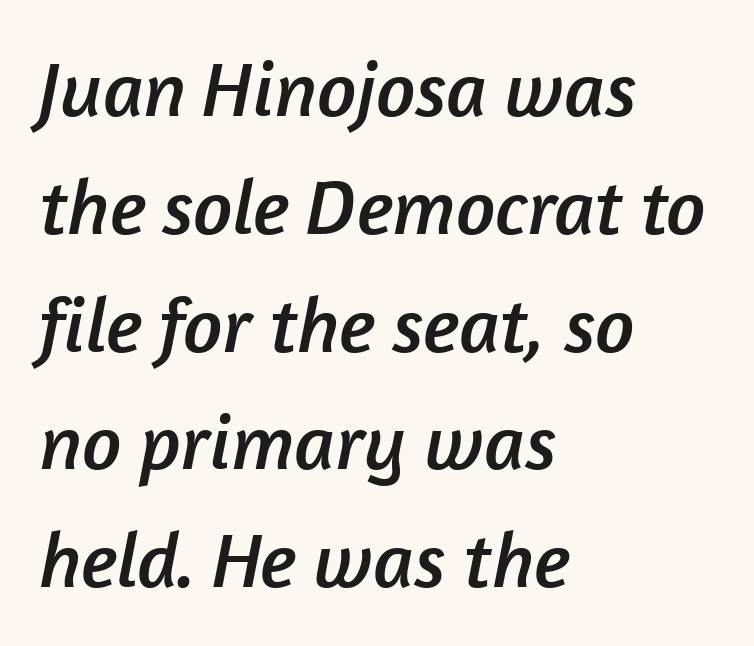
A typesetter would label this face a sans. Nobody touched the tracking dial on this one. The space between consecutive lines is moderate. Spacing verdict: proportional, widths tailored to each character. Quick note: underline off.
